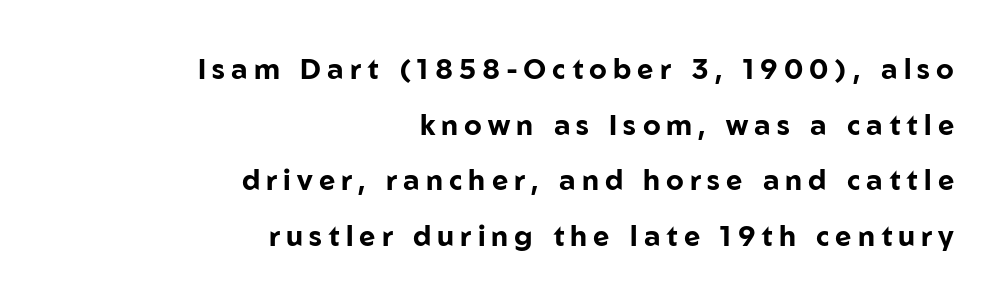
Q: Is the text bold? A: Yes.
Q: Is the text italic (slanted)? A: No, it is upright.
Q: Is the typeface a serif or a sans-serif typeface? A: Sans-serif.
Q: Is the text underlined? A: No.
Q: How is the paragraph aligned? A: Right-aligned.
Q: Is the spacing between letters normal or unusually wide? A: Unusually wide.
Q: Is the spacing between lines tight, normal or loose? A: Loose.
Q: Width (condensed, normal, or wide)? A: Normal.
Q: Stroke contrast? A: Low.
Q: x-height? A: Medium.
Q: Monospaced? A: No.
